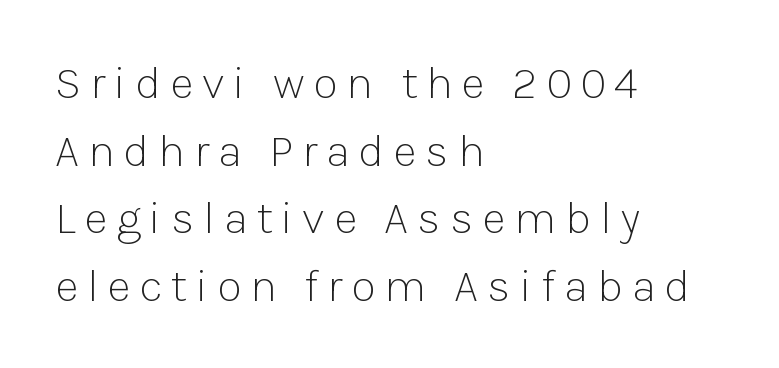
Q: Is the text bold? A: No.
Q: Is the text italic (slanted)? A: No, it is upright.
Q: Is the typeface a serif or a sans-serif typeface? A: Sans-serif.
Q: Is the text underlined? A: No.
Q: How is the paragraph aligned? A: Left-aligned.
Q: Is the spacing between lines tight, normal or loose? A: Normal.
Q: Width (condensed, normal, or wide)? A: Normal.
Q: Stroke contrast? A: Low.
Q: x-height? A: Medium.
Q: Monospaced? A: No.
